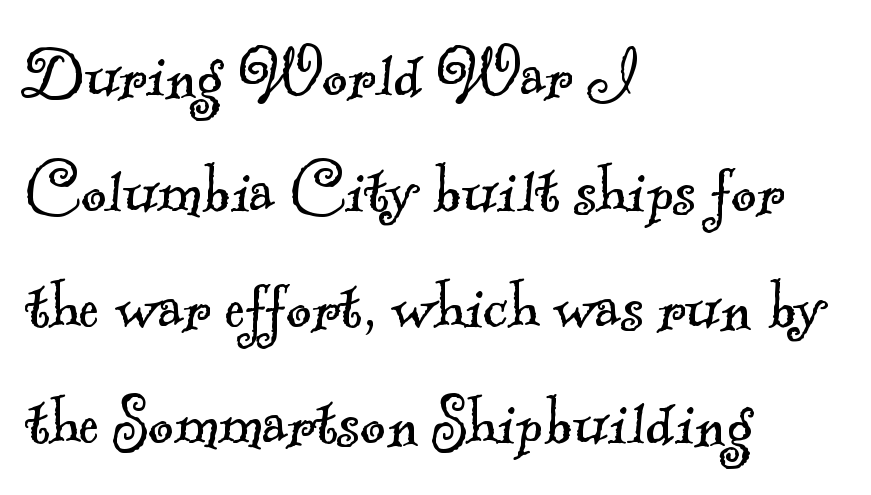
Q: Is the text bold? A: No.
Q: Is the typeface a serif or a sans-serif typeface? A: Serif.
Q: Is the text underlined? A: No.
Q: How is the paragraph aligned? A: Left-aligned.
Q: Is the spacing between letters normal or unusually wide? A: Normal.
Q: Is the spacing between lines tight, normal or loose? A: Normal.
Q: Width (condensed, normal, or wide)? A: Normal.
Q: x-height? A: Small.
Q: Monospaced? A: No.
